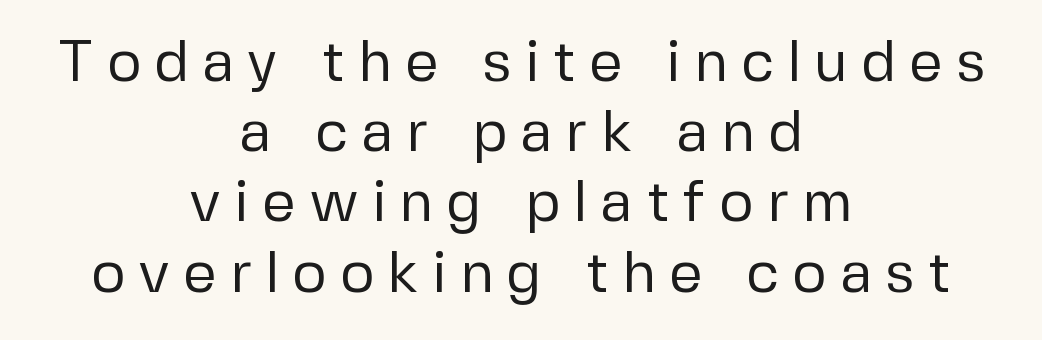
The specimen omits any rule beneath the text block's lines. The gaps between neighbouring characters are conspicuously large. These lines are rendered in a variable-pitch font. No extra ink here — the face is not bold. The axis of the letterforms is exactly vertical. Horizontal alignment here is central, giving a formal, balanced look.
